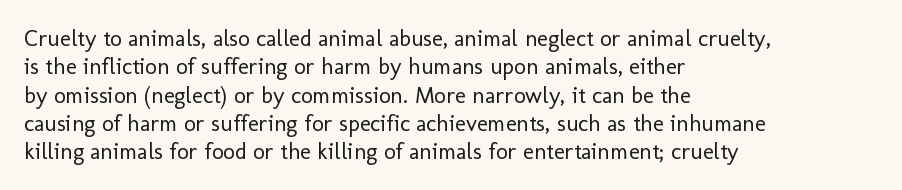
Q: Is the text bold? A: No.
Q: Is the text italic (slanted)? A: No, it is upright.
Q: Is the text underlined? A: No.
Q: How is the paragraph aligned? A: Left-aligned.
Q: Is the spacing between letters normal or unusually wide? A: Normal.
